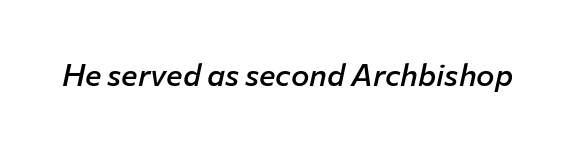
The image shows 31 px semibold type, italic (leaning right); set normal letter spacing, not underlined; low stroke contrast and a medium x-height.
